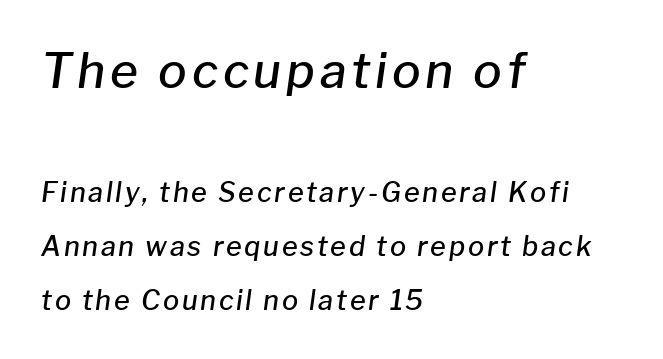
The image shows 48 px semibold type, italic (leaning right); set left-aligned, loose line spacing (2.0x), not underlined; the first (top) block is 1.78x larger; low stroke contrast and a medium x-height.
